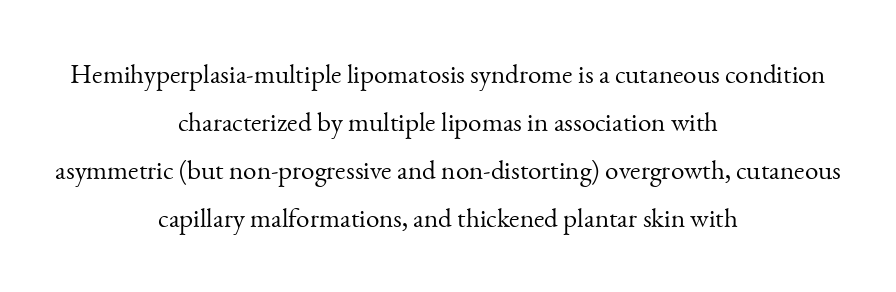
The image shows 27 px text type, upright; set centered, line spacing 1.78x, normal letter spacing, not underlined.
